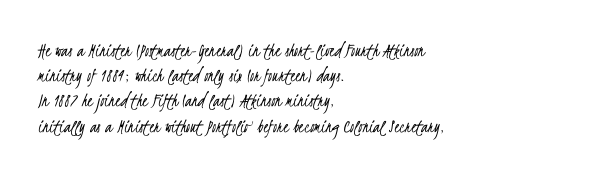
Q: Is the text bold? A: No.
Q: Is the text underlined? A: No.
Q: How is the paragraph aligned? A: Left-aligned.
Q: Is the spacing between letters normal or unusually wide? A: Normal.
Q: Is the spacing between lines tight, normal or loose? A: Normal.
